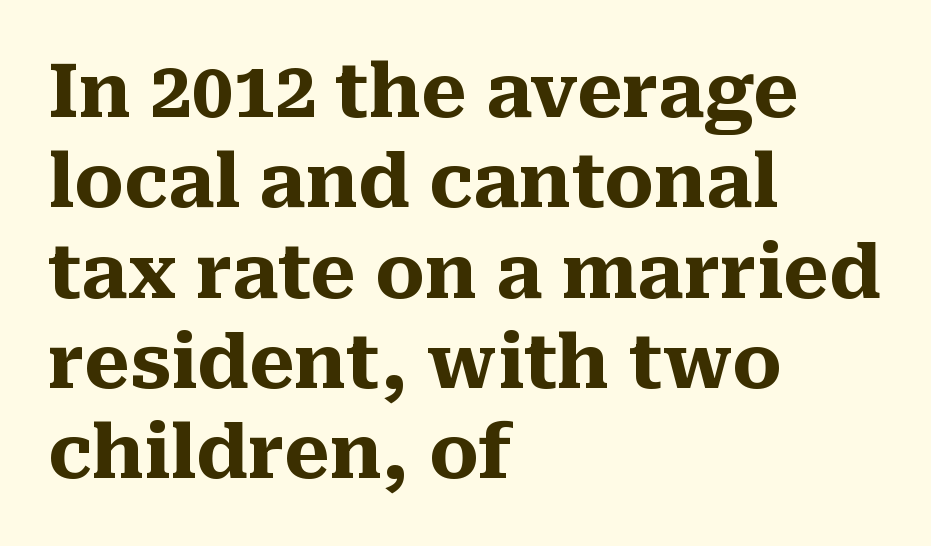
Q: Is the text bold? A: Yes.
Q: Is the text italic (slanted)? A: No, it is upright.
Q: Is the typeface a serif or a sans-serif typeface? A: Serif.
Q: Is the text underlined? A: No.
Q: How is the paragraph aligned? A: Left-aligned.
Q: Is the spacing between letters normal or unusually wide? A: Normal.
Q: Width (condensed, normal, or wide)? A: Normal.
Q: Stroke contrast? A: Medium.
Q: x-height? A: Medium.
Q: Monospaced? A: No.
